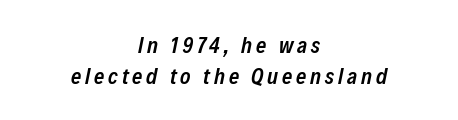
Q: Is the text bold? A: Semi-bold.
Q: Is the text italic (slanted)? A: Yes, it leans right by about 12 degrees.
Q: Is the text underlined? A: No.
Q: How is the paragraph aligned? A: Centered.
Q: Is the spacing between lines tight, normal or loose? A: Normal.
